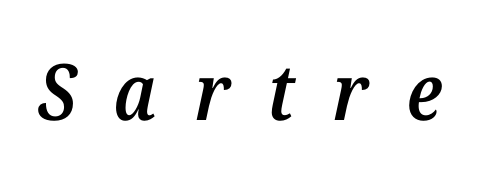
Q: Is the text bold? A: Semi-bold.
Q: Is the text italic (slanted)? A: Yes, it leans right by about 12 degrees.
Q: Is the typeface a serif or a sans-serif typeface? A: Serif.
Q: Is the text underlined? A: No.
Q: Is the spacing between letters normal or unusually wide? A: Unusually wide.
Q: Width (condensed, normal, or wide)? A: Normal.
Q: Stroke contrast? A: Medium.
Q: x-height? A: Medium.
Q: Monospaced? A: No.
